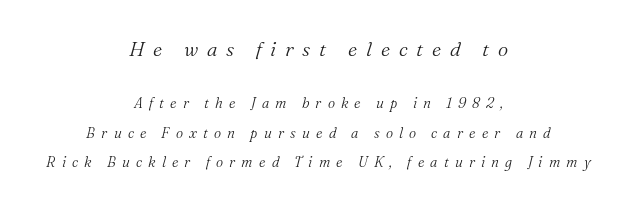
This sample uses an oblique cut, with every glyph tilted off the vertical. Baseline-to-baseline distance is far greater than the letter height. Tracking here is generous; glyphs stand well apart from one another. The letters look calm and open, with moderate or lighter stems. The gap between lines stays unmarked.
